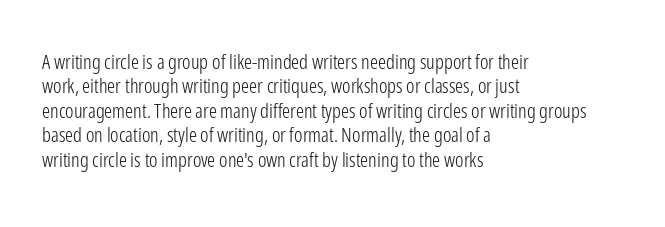
{"italic": "no", "bold": "no", "underline": "no", "align": "left", "line_spacing_ratio": 1.22, "letter_spacing": "normal", "letter_spacing_em": 0.0, "glyph_px": 20}
